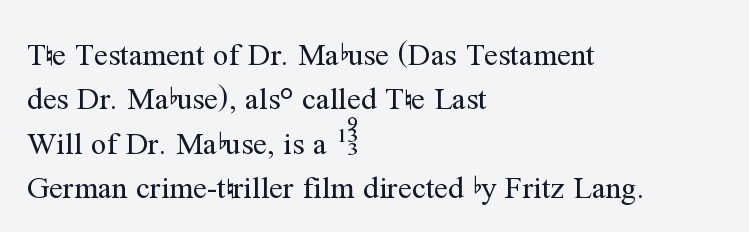
{"serif": "yes", "italic": "no", "bold": "no", "weight": "regular", "width": "normal", "stroke_contrast": "medium", "x_height": "medium", "monospaced": "no", "underline": "no", "align": "left", "line_spacing": "normal", "line_spacing_ratio": 1.43, "letter_spacing": "normal", "letter_spacing_em": 0.0, "glyph_px": 31}
